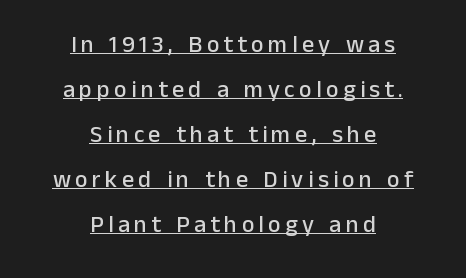
The compositor balanced each line on the midline. The lettering is marked with a stroke running underneath it. Is there any slant? The stems are plumb.
